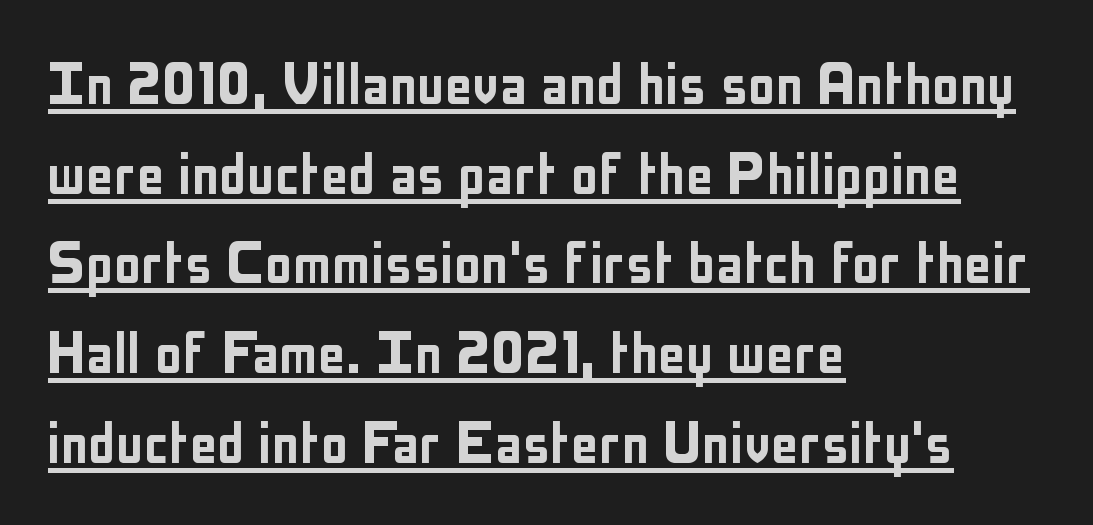
{"serif": "no", "italic": "no", "width": "condensed", "stroke_contrast": "low", "x_height": "medium", "monospaced": "no", "underline": "yes", "align": "left", "line_spacing": "normal", "line_spacing_ratio": 1.3, "letter_spacing": "normal", "letter_spacing_em": 0.0, "glyph_px": 69}
